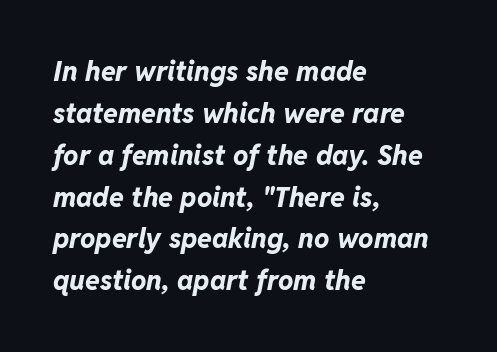
Q: Is the text bold? A: Yes.
Q: Is the text italic (slanted)? A: Yes, it leans right by about 11 degrees.
Q: Is the text underlined? A: No.
Q: How is the paragraph aligned? A: Left-aligned.
Q: Is the spacing between letters normal or unusually wide? A: Normal.
Q: Is the spacing between lines tight, normal or loose? A: Normal.
